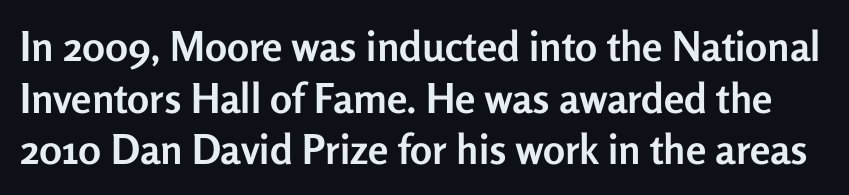
Q: Is the text bold? A: Yes.
Q: Is the text italic (slanted)? A: No, it is upright.
Q: Is the typeface a serif or a sans-serif typeface? A: Sans-serif.
Q: Is the text underlined? A: No.
Q: Is the spacing between letters normal or unusually wide? A: Normal.
Q: Is the spacing between lines tight, normal or loose? A: Normal.
Q: Width (condensed, normal, or wide)? A: Normal.
Q: Stroke contrast? A: Low.
Q: x-height? A: Medium.
Q: Monospaced? A: No.
